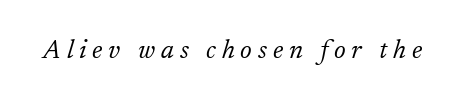
The image shows 26 px text type, italic (leaning right); set unusually wide letter spacing (+0.22 em), not underlined.
